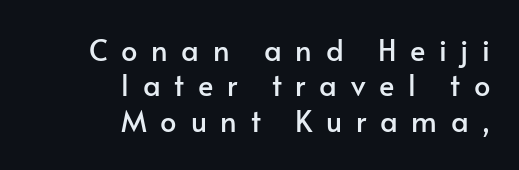
The image shows 29 px sans-serif type, upright; set right-aligned, line spacing 1.22x, unusually wide letter spacing (+0.47 em), not underlined; low stroke contrast and a small x-height.
